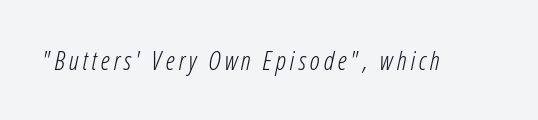
Q: Is the text bold? A: No.
Q: Is the text italic (slanted)? A: Yes, it leans right by about 12 degrees.
Q: Is the text underlined? A: No.
